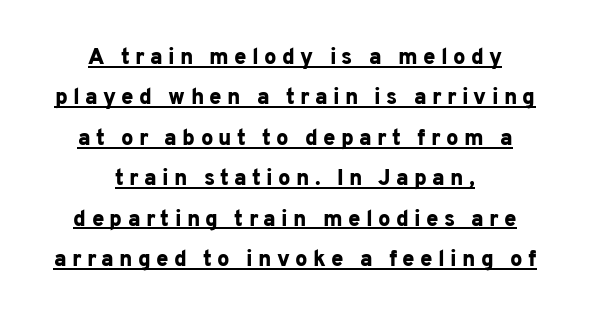
The image shows 22 px bold type, upright; set centered, line spacing 1.84x, unusually wide letter spacing (+0.24 em), underlined.
